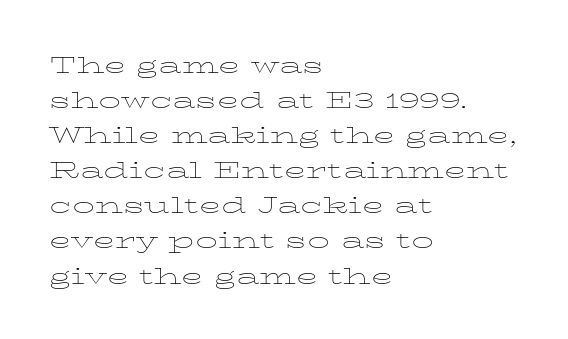
The image shows 29 px thin, wide type, upright; set left-aligned, line spacing 1.21x, normal letter spacing, not underlined; low stroke contrast and a medium x-height.
